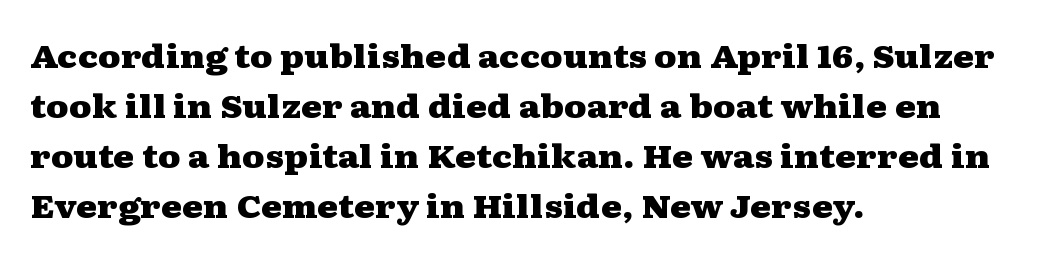
{"serif": "yes", "italic": "no", "bold": "yes", "weight": "heavy", "width": "wide", "stroke_contrast": "medium", "x_height": "medium", "monospaced": "no", "underline": "no", "align": "left", "line_spacing": "normal", "line_spacing_ratio": 1.56, "letter_spacing": "normal", "letter_spacing_em": 0.0, "glyph_px": 32}
